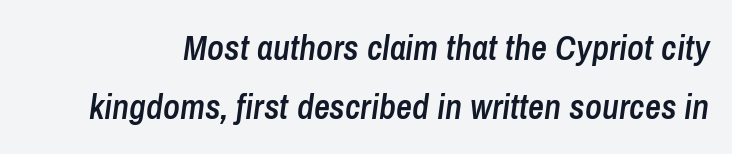
Caption: semibold face, moderately heavy strokes. Rendered with sloped, italic letterforms. The letters sit at their default tracking, neither squeezed nor spread. Think of a printed novel: that variable character pitch is what you see here. The vertical gap from one line to the next is medium. The space beneath each line is pristine and unruled.
